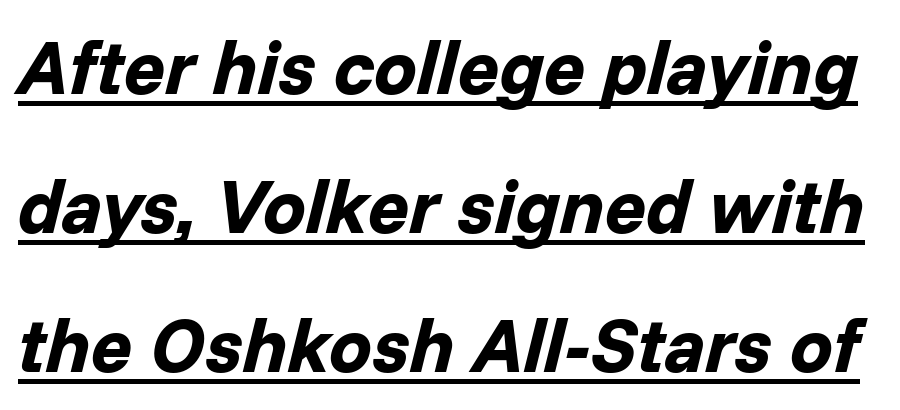
{"italic": "yes", "lean": "right", "slant_degrees": 14, "bold": "yes", "weight": "bold", "width": "normal", "stroke_contrast": "low", "x_height": "medium", "monospaced": "no", "underline": "yes", "line_spacing_ratio": 1.83, "letter_spacing": "normal", "letter_spacing_em": 0.0, "glyph_px": 76}
